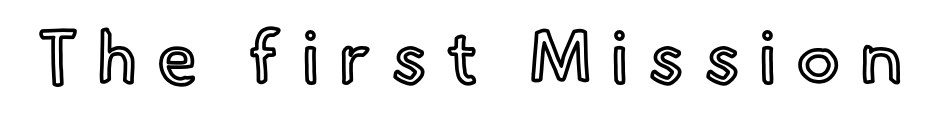
The gaps between neighbouring characters are conspicuously large. When letters stand straight like this, we call the style roman or upright. Just letters on the line, the space beneath them empty. Here the designer chose a conventional face with non-uniform glyph widths.
